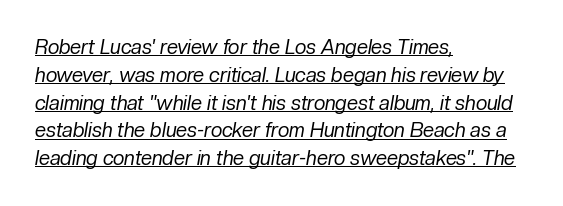
The image shows 20 px text type, italic (leaning right); set left-aligned, normal line spacing (1.39x), normal letter spacing, underlined.
